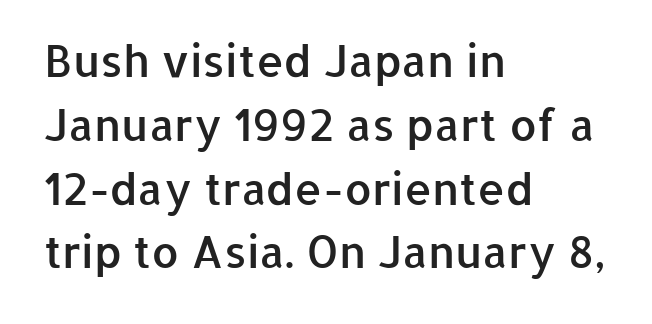
The image shows 44 px semibold sans-serif type, upright; set left-aligned, normal line spacing (1.45x), normal letter spacing, not underlined; low stroke contrast and a medium x-height.
